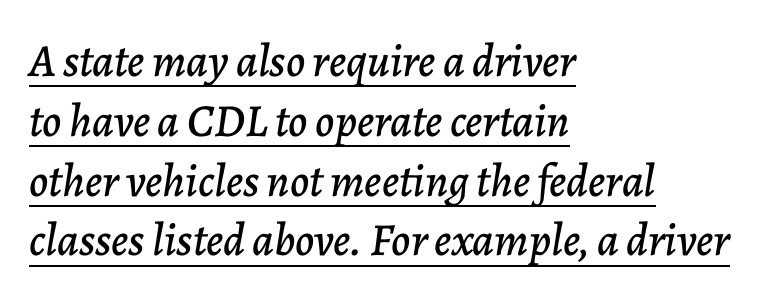
The image shows 46 px text type, italic (leaning right); set left-aligned, normal line spacing (1.3x), normal letter spacing, underlined; low stroke contrast and a medium x-height.
